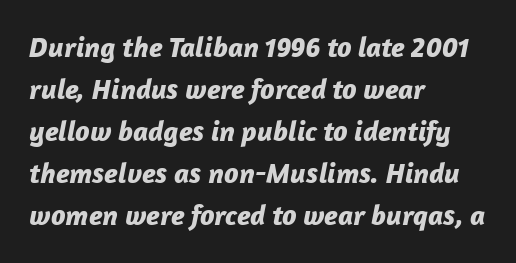
The image shows 29 px bold type, italic (leaning right); set left-aligned, normal line spacing (1.45x), normal letter spacing, not underlined; low stroke contrast and a medium x-height.
